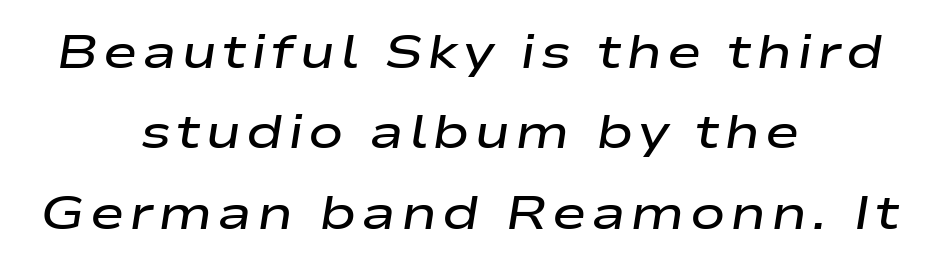
Typographic density is moderately raised because the face is semibold. Beneath every word, the page is bare. Does the lettering tilt? It does — this is italic. Each letter keeps its own natural width here, so spacing adapts to shape.
